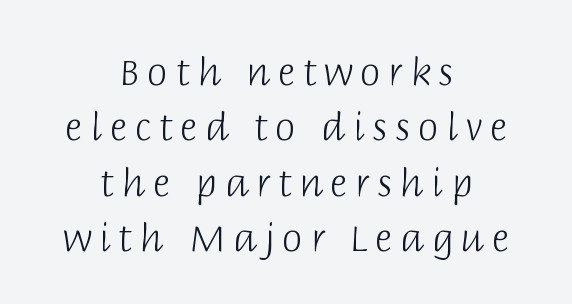
Q: Is the text bold? A: No.
Q: Is the text italic (slanted)? A: No, it is upright.
Q: Is the typeface a serif or a sans-serif typeface? A: Sans-serif.
Q: Is the text underlined? A: No.
Q: How is the paragraph aligned? A: Centered.
Q: Is the spacing between letters normal or unusually wide? A: Unusually wide.
Q: Is the spacing between lines tight, normal or loose? A: Normal.
Q: Width (condensed, normal, or wide)? A: Normal.
Q: Stroke contrast? A: Low.
Q: x-height? A: Large.
Q: Monospaced? A: No.
